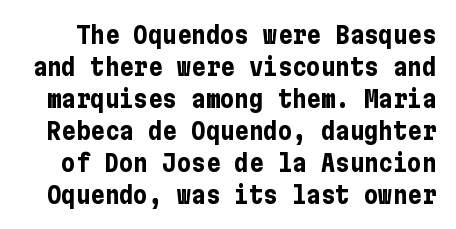
Q: Is the text bold? A: Yes.
Q: Is the text italic (slanted)? A: No, it is upright.
Q: Is the text underlined? A: No.
Q: Is the spacing between letters normal or unusually wide? A: Normal.
Q: Is the spacing between lines tight, normal or loose? A: Normal.
